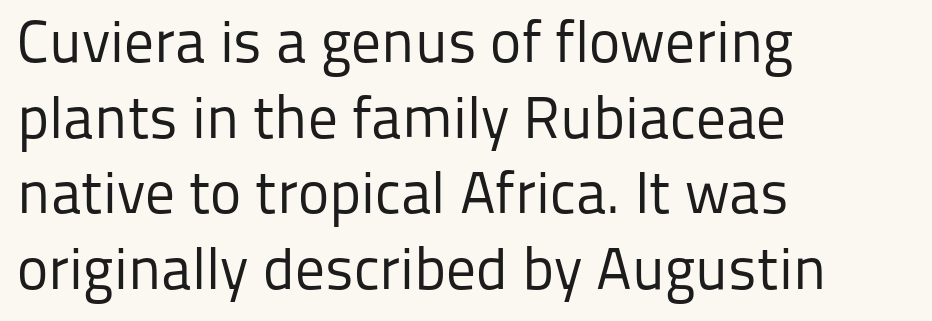
Q: Is the text bold? A: No.
Q: Is the text italic (slanted)? A: No, it is upright.
Q: Is the typeface a serif or a sans-serif typeface? A: Sans-serif.
Q: Is the text underlined? A: No.
Q: How is the paragraph aligned? A: Left-aligned.
Q: Is the spacing between letters normal or unusually wide? A: Normal.
Q: Is the spacing between lines tight, normal or loose? A: Normal.
Q: Width (condensed, normal, or wide)? A: Normal.
Q: Stroke contrast? A: Low.
Q: x-height? A: Medium.
Q: Monospaced? A: No.
